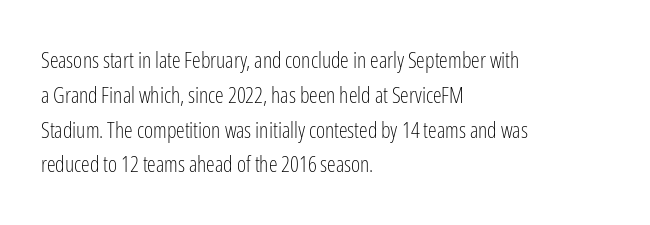
The image shows 22 px text type, upright; set left-aligned, normal line spacing (1.58x), normal letter spacing, not underlined.
